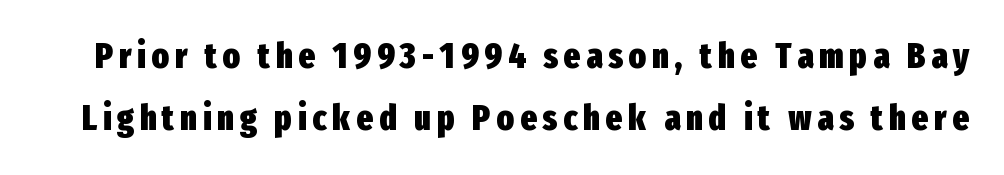
Nothing sits at the stroke ends, so this counts as sans-serif. Beneath every word, the page is bare. Its strokes are broad and dark, the hallmark of bold type. Spacing verdict: proportional, widths tailored to each character. These lines were composed using upright roman letters.
